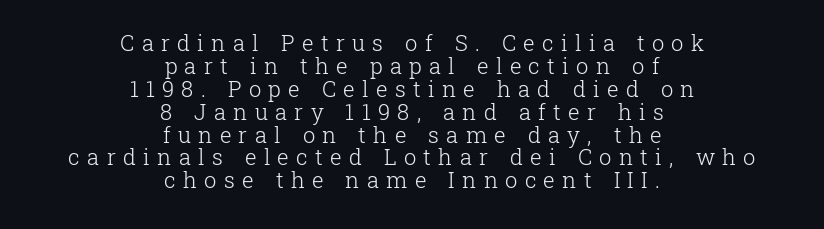
The image shows 22 px text type, upright; set centered, tight line spacing (1.04x), unusually wide letter spacing (+0.33 em), not underlined.
